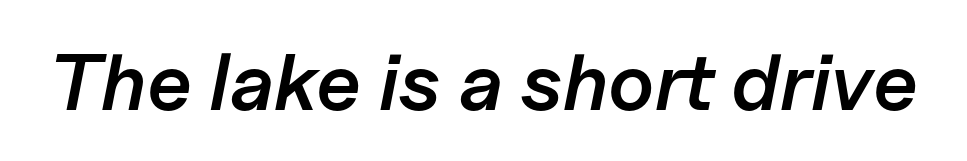
{"italic": "yes", "lean": "right", "slant_degrees": 11, "bold": "semi", "weight": "semibold", "width": "normal", "stroke_contrast": "low", "x_height": "medium", "monospaced": "no", "underline": "no", "letter_spacing": "normal", "letter_spacing_em": 0.0, "glyph_px": 80}
